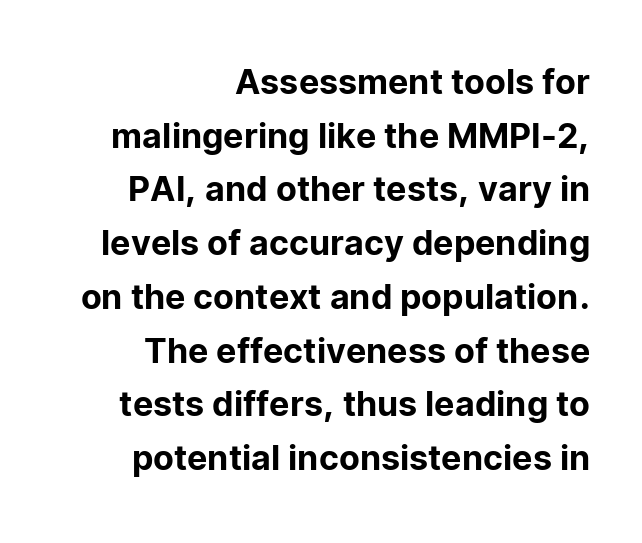
No italicization has been applied; the sample stays upright. The foot of each line stays bare and open. Whoever set this chose a conventional vertical rhythm. Letter spacing: default. Short and long lines alike share a common ending point at right. A typesetter would call this proportional, since set widths differ per character.
